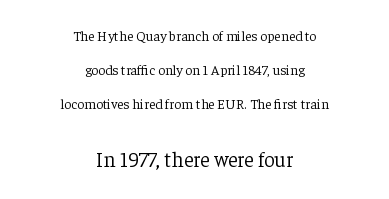
Q: Is the text bold? A: No.
Q: Is the text italic (slanted)? A: No, it is upright.
Q: Is the text underlined? A: No.
Q: How is the paragraph aligned? A: Centered.
Q: Is the spacing between letters normal or unusually wide? A: Normal.
Q: Is the spacing between lines tight, normal or loose? A: Loose.
Q: Which block of text is set in a larger size, the first (top) or the second (bottom)? A: The second (bottom) one.
